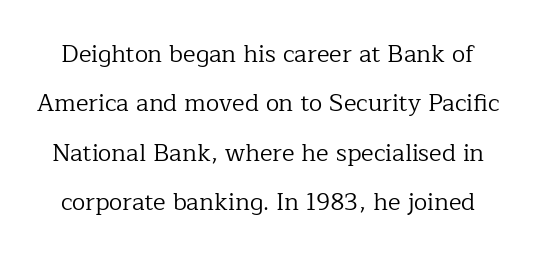
{"italic": "no", "bold": "no", "underline": "no", "line_spacing": "loose", "line_spacing_ratio": 2.06, "letter_spacing": "normal", "letter_spacing_em": 0.0, "glyph_px": 24}
